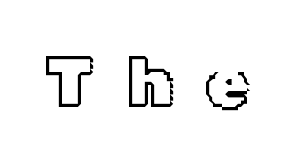
{"italic": "no", "width": "normal", "x_height": "medium", "monospaced": "no", "underline": "no", "letter_spacing": "wide", "letter_spacing_em": 0.46, "glyph_px": 70}
